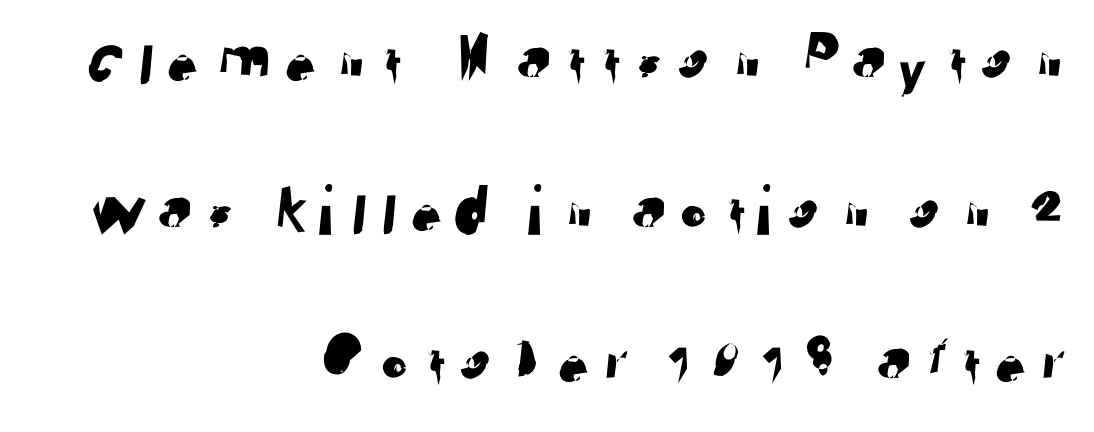
Q: Is the typeface a serif or a sans-serif typeface? A: Sans-serif.
Q: Is the text underlined? A: No.
Q: How is the paragraph aligned? A: Right-aligned.
Q: Is the spacing between lines tight, normal or loose? A: Loose.
Q: Width (condensed, normal, or wide)? A: Normal.
Q: Stroke contrast? A: Low.
Q: x-height? A: Medium.
Q: Monospaced? A: No.
